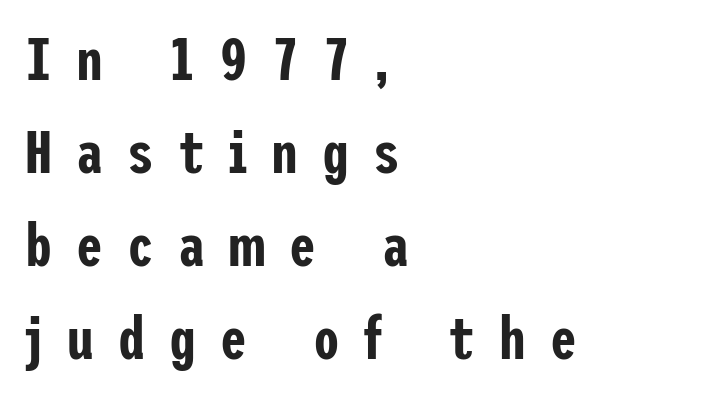
Characters follow at a spacing far wider than the type designer built in. Upright lettering throughout. Line spacing here is normal. The rag falls on the right side of this text block. Descenders are the only things crossing below the line. Classification — sans serif.
